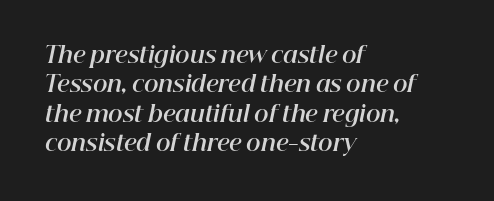
The image shows 22 px bold type, italic (leaning right); set left-aligned, normal line spacing (1.33x), normal letter spacing, not underlined.
